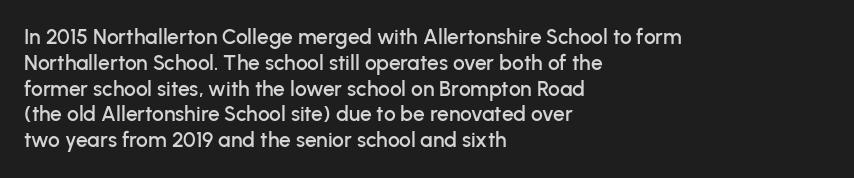
Q: Is the text italic (slanted)? A: No, it is upright.
Q: Is the text underlined? A: No.
Q: How is the paragraph aligned? A: Left-aligned.
Q: Is the spacing between letters normal or unusually wide? A: Normal.
